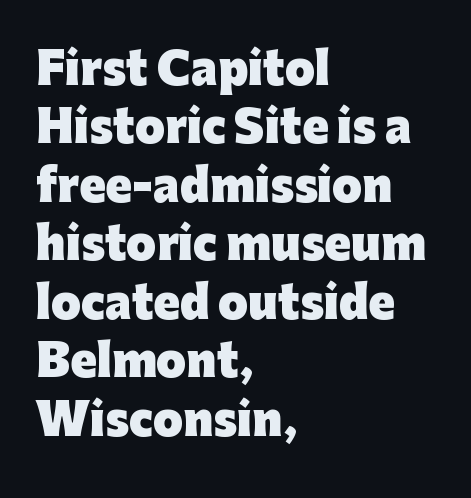
The image shows 43 px heavy sans-serif type, upright; set left-aligned, normal line spacing (1.36x), normal letter spacing, not underlined; low stroke contrast and a medium x-height.
